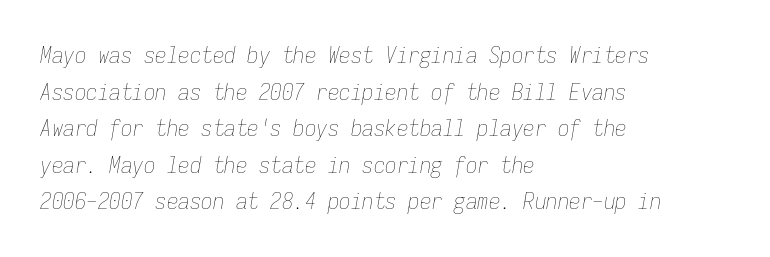
Q: Is the text bold? A: No.
Q: Is the text italic (slanted)? A: Yes, it leans right by about 9 degrees.
Q: Is the text underlined? A: No.
Q: How is the paragraph aligned? A: Left-aligned.
Q: Is the spacing between letters normal or unusually wide? A: Normal.
Q: Is the spacing between lines tight, normal or loose? A: Normal.
